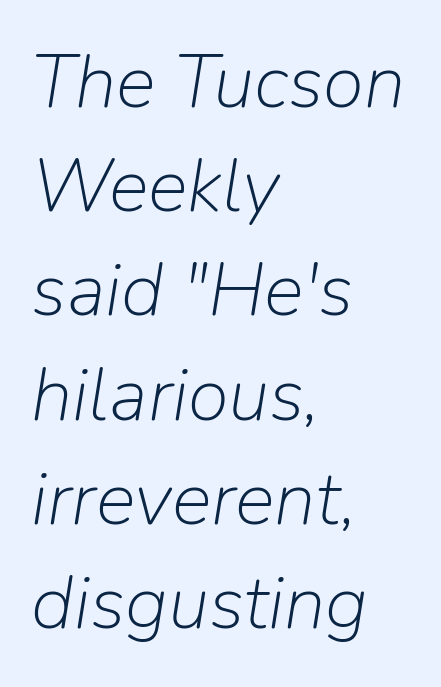
The space between consecutive lines is moderate. Standard letterfit; no display-style spreading of the glyphs. If you drew a line through each stem, it would be angled. A typesetter would call this proportional, since set widths differ per character. Rule under the text: the space is simply empty. The paragraph shown leans on its left margin.
